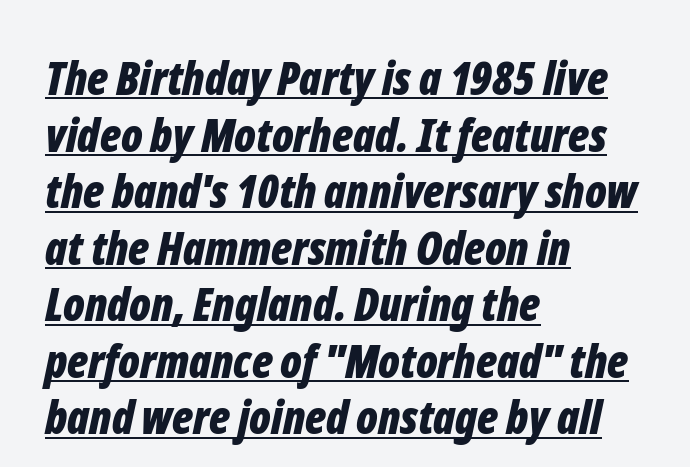
{"italic": "yes", "lean": "right", "slant_degrees": 12, "bold": "yes", "weight": "bold", "width": "condensed", "stroke_contrast": "low", "x_height": "medium", "monospaced": "no", "underline": "yes", "align": "left", "line_spacing_ratio": 1.23, "letter_spacing": "normal", "letter_spacing_em": 0.0, "glyph_px": 46}
